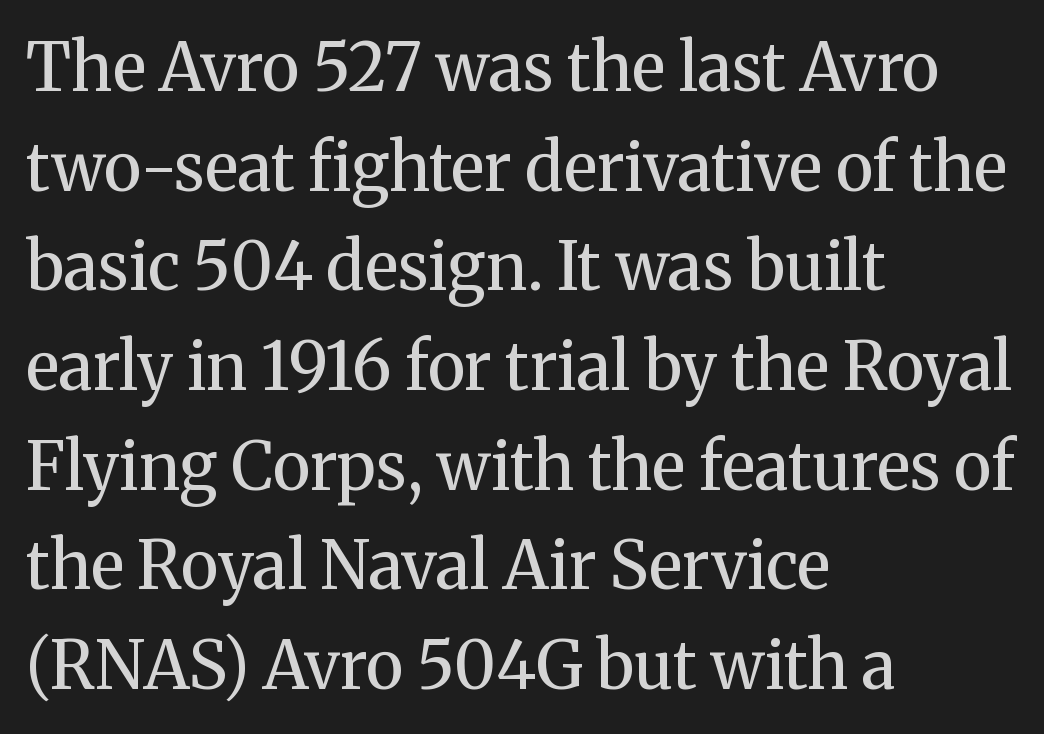
The image shows 66 px regular-weight serif type, upright; set left-aligned, normal line spacing (1.51x), normal letter spacing, not underlined; medium stroke contrast and a medium x-height.
